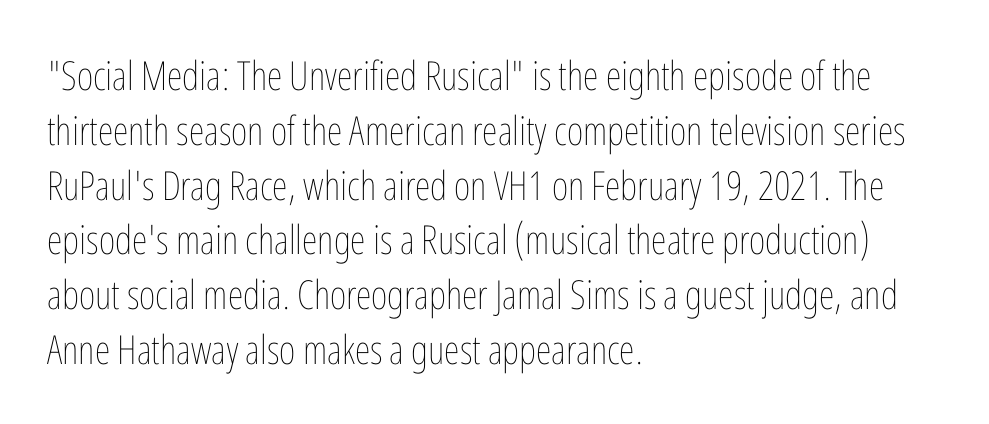
The rendering anchors every line to the left-hand side. Successive baselines arrive at the customary interval. Plain, unruled lines of type. Looks like regular typesetting: each glyph gets only the width it needs.
